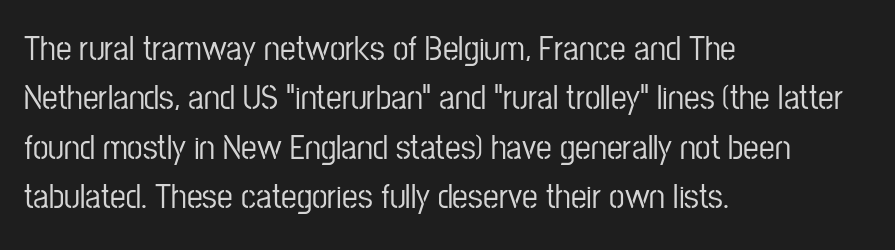
The typesetter chose a ragged-right arrangement here. Looks like regular typesetting: each glyph gets only the width it needs. Unmarked baselines from the first word to the last. Regular leading.
